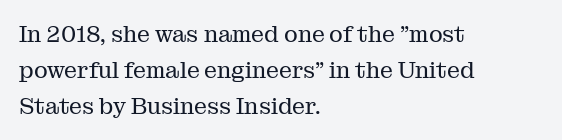
The image shows 23 px text type, upright; set left-aligned, normal line spacing (1.56x), normal letter spacing, not underlined.
